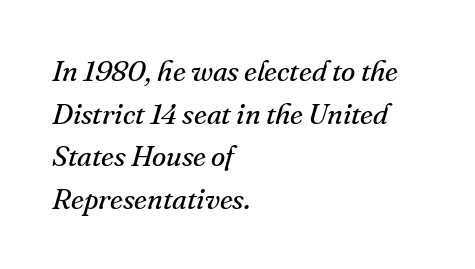
The horizontal fit of the characters is conventional and even. The space between consecutive lines is moderate. Is this a fixed-width face? No — the glyphs have proportional, varying widths. Slanted lettering throughout. Plain, unruled lines of type.
